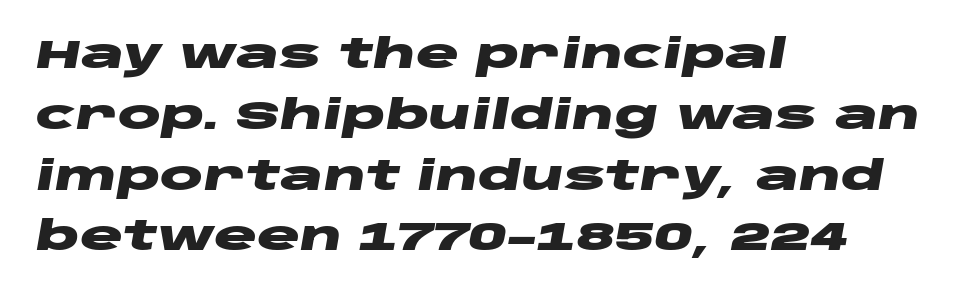
The image shows 40 px heavy, wide type, italic (leaning right); set left-aligned, normal line spacing (1.52x), normal letter spacing, not underlined; low stroke contrast and a large x-height.
